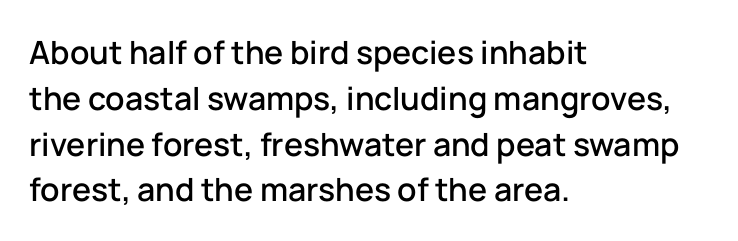
Q: Is the text italic (slanted)? A: No, it is upright.
Q: Is the typeface a serif or a sans-serif typeface? A: Sans-serif.
Q: Is the text underlined? A: No.
Q: How is the paragraph aligned? A: Left-aligned.
Q: Is the spacing between letters normal or unusually wide? A: Normal.
Q: Is the spacing between lines tight, normal or loose? A: Normal.
Q: Width (condensed, normal, or wide)? A: Normal.
Q: Stroke contrast? A: Low.
Q: x-height? A: Medium.
Q: Monospaced? A: No.
